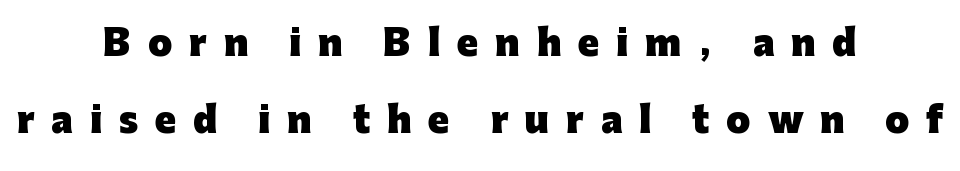
Q: Is the text bold? A: Yes.
Q: Is the text italic (slanted)? A: No, it is upright.
Q: Is the typeface a serif or a sans-serif typeface? A: Sans-serif.
Q: Is the text underlined? A: No.
Q: How is the paragraph aligned? A: Centered.
Q: Is the spacing between letters normal or unusually wide? A: Unusually wide.
Q: Is the spacing between lines tight, normal or loose? A: Loose.
Q: Width (condensed, normal, or wide)? A: Normal.
Q: Stroke contrast? A: Low.
Q: x-height? A: Medium.
Q: Monospaced? A: No.
